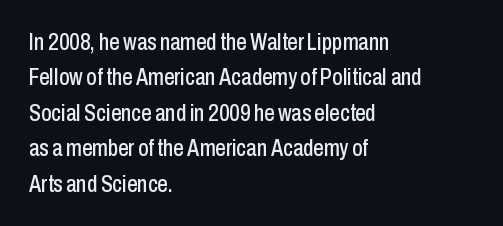
The image shows 23 px text type, upright; set left-aligned, normal line spacing (1.54x), normal letter spacing, not underlined.
